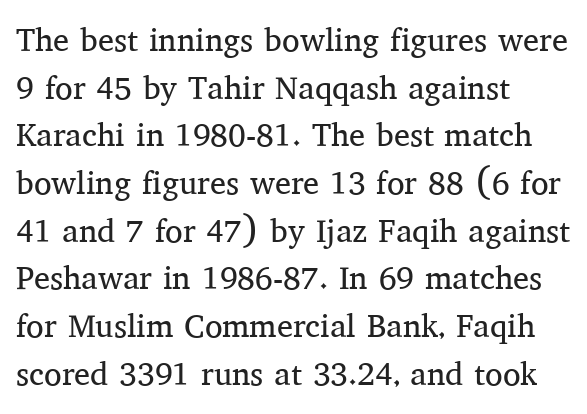
Q: Is the text bold? A: No.
Q: Is the text italic (slanted)? A: No, it is upright.
Q: Is the typeface a serif or a sans-serif typeface? A: Serif.
Q: Is the text underlined? A: No.
Q: How is the paragraph aligned? A: Left-aligned.
Q: Is the spacing between letters normal or unusually wide? A: Normal.
Q: Is the spacing between lines tight, normal or loose? A: Normal.
Q: Width (condensed, normal, or wide)? A: Normal.
Q: Stroke contrast? A: Medium.
Q: x-height? A: Medium.
Q: Monospaced? A: No.
